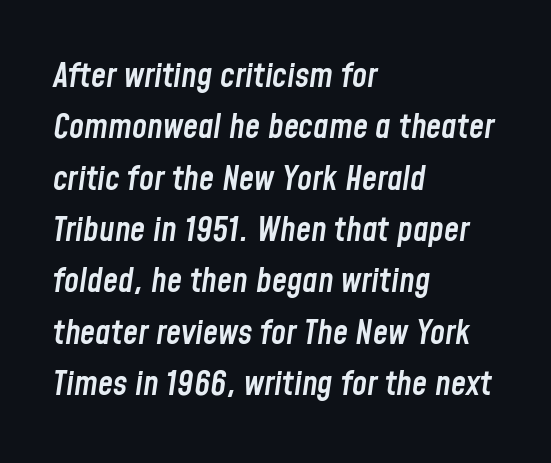
The image shows 34 px semibold, condensed type, italic (leaning right); set left-aligned, normal line spacing (1.51x), normal letter spacing, not underlined; low stroke contrast and a medium x-height.
